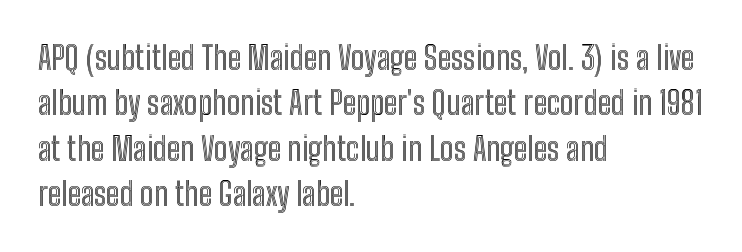
The tracking reads as untouched default to a designer's eye. The passage shown is not underscored anywhere. The font's upright variant was chosen for this text. Casual observation: everything's shoved over to the left. Varying glyph widths throughout — classic text-font behaviour.
